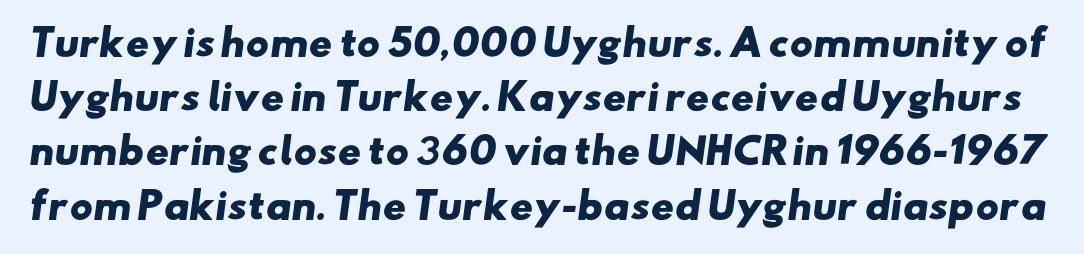
{"serif": "no", "bold": "yes", "weight": "heavy", "width": "wide", "stroke_contrast": "low", "x_height": "small", "monospaced": "no", "underline": "no", "line_spacing": "normal", "line_spacing_ratio": 1.55, "letter_spacing": "normal", "letter_spacing_em": 0.0, "glyph_px": 35}
